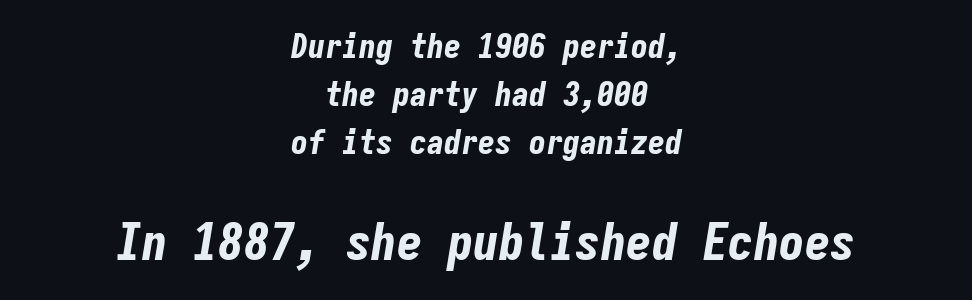
Q: Is the text bold? A: Yes.
Q: Is the text italic (slanted)? A: Yes, it leans right by about 9 degrees.
Q: Is the text underlined? A: No.
Q: How is the paragraph aligned? A: Centered.
Q: Is the spacing between letters normal or unusually wide? A: Normal.
Q: Is the spacing between lines tight, normal or loose? A: Normal.
Q: Which block of text is set in a larger size, the first (top) or the second (bottom)? A: The second (bottom) one.
Q: Width (condensed, normal, or wide)? A: Condensed.
Q: Stroke contrast? A: Low.
Q: x-height? A: Medium.
Q: Monospaced? A: Yes.
